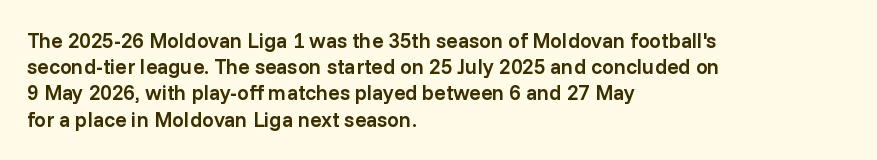
Q: Is the text bold? A: Semi-bold.
Q: Is the text italic (slanted)? A: No, it is upright.
Q: Is the text underlined? A: No.
Q: How is the paragraph aligned? A: Left-aligned.
Q: Is the spacing between letters normal or unusually wide? A: Normal.
Q: Is the spacing between lines tight, normal or loose? A: Normal.
